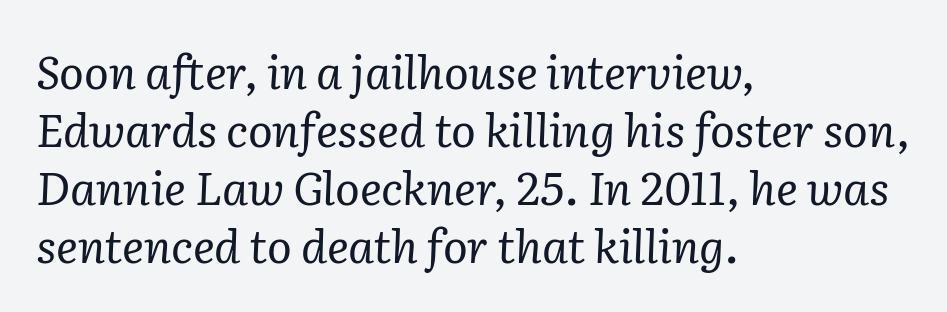
The image shows 46 px regular-weight serif type, italic (leaning right); set left-aligned, normal line spacing (1.26x), normal letter spacing, not underlined; low stroke contrast and a medium x-height.
